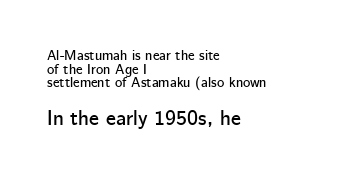
Nobody drew a line under any word here. Every character sits straight up, as roman type does. The type is set solid horizontally, with unmodified tracking. The text block is weighted toward the left margin, trailing off unevenly rightward.
